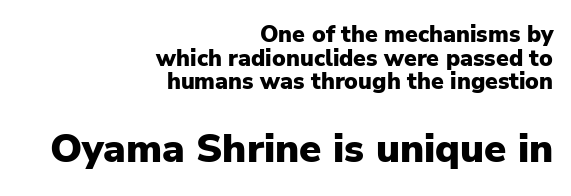
The image shows 40 px heavy sans-serif type, upright; set right-aligned, tight line spacing (1.03x), normal letter spacing, not underlined; the second (bottom) block is 1.74x larger; low stroke contrast and a medium x-height.
